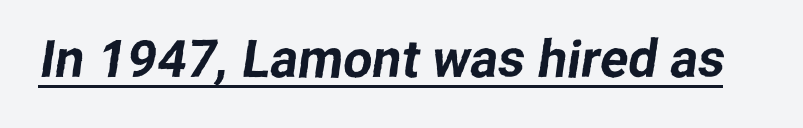
The image shows 52 px sans-serif type; set normal letter spacing, underlined; low stroke contrast and a medium x-height.
